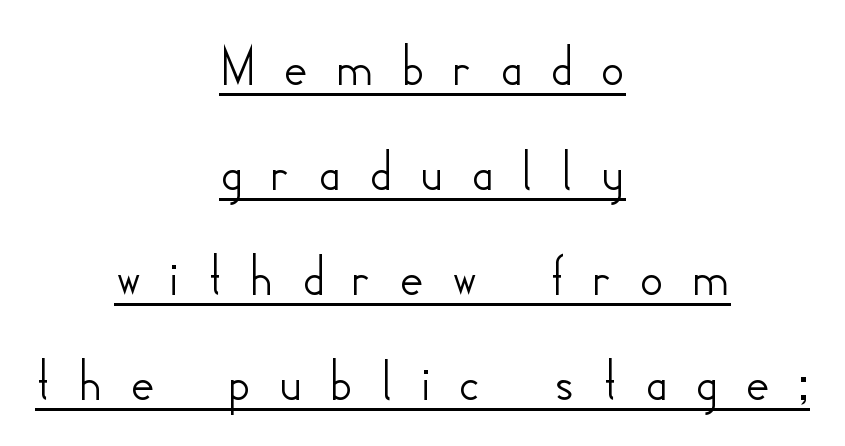
Here the designer chose a conventional face with non-uniform glyph widths. The passage is arranged like a title page — every line centered. This is sans-serif lettering, the kind often seen on screens and signage. The font's upright variant was chosen for this text. Glyph-to-glyph distance is far greater than everyday printed text.
